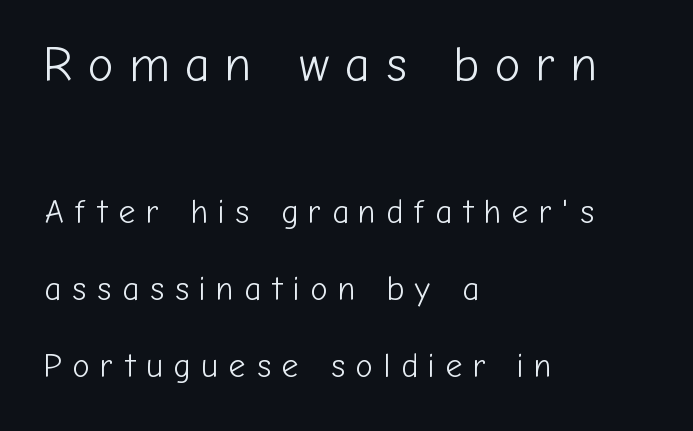
{"serif": "no", "italic": "no", "bold": "no", "weight": "light", "width": "normal", "stroke_contrast": "low", "x_height": "medium", "monospaced": "no", "underline": "no", "align": "left", "line_spacing": "loose", "line_spacing_ratio": 2.34, "letter_spacing": "wide", "letter_spacing_em": 0.31, "larger_block": "first", "size_ratio": 1.48, "glyph_px": 49}
